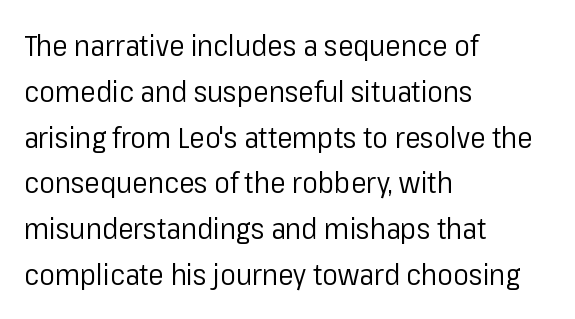
The image shows 29 px regular-weight sans-serif type, upright; set left-aligned, normal line spacing (1.58x), normal letter spacing, not underlined; low stroke contrast and a medium x-height.
